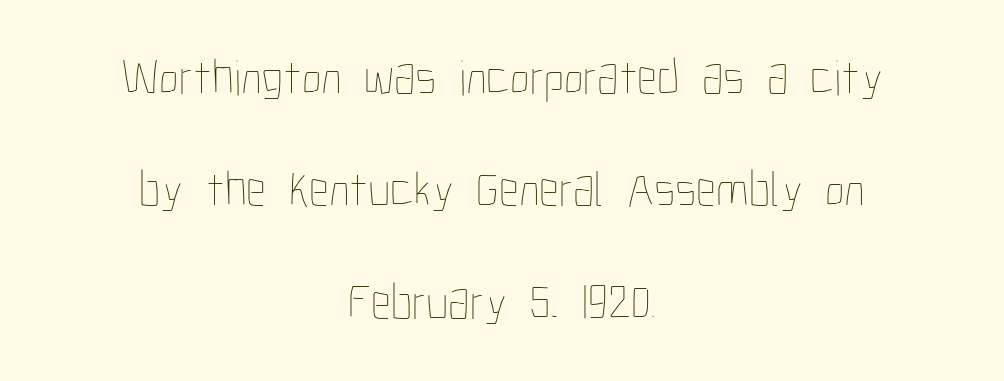
{"italic": "no", "bold": "no", "weight": "thin", "width": "condensed", "stroke_contrast": "low", "x_height": "medium", "monospaced": "no", "underline": "no", "align": "center", "line_spacing": "loose", "line_spacing_ratio": 2.25, "letter_spacing": "normal", "letter_spacing_em": 0.0, "glyph_px": 50}
